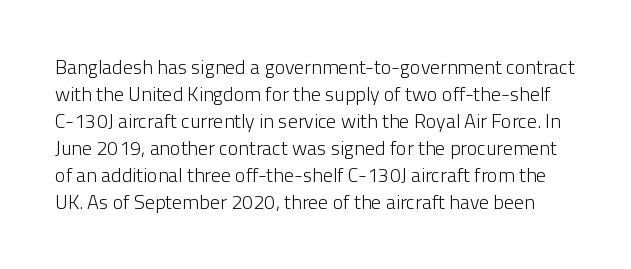
{"italic": "no", "bold": "no", "underline": "no", "line_spacing": "normal", "line_spacing_ratio": 1.35, "letter_spacing": "normal", "letter_spacing_em": 0.0, "glyph_px": 20}
